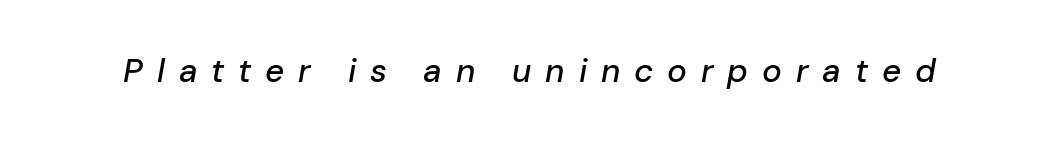
The image shows 33 px text type, italic (leaning right); set unusually wide letter spacing (+0.42 em), not underlined; low stroke contrast and a medium x-height.
